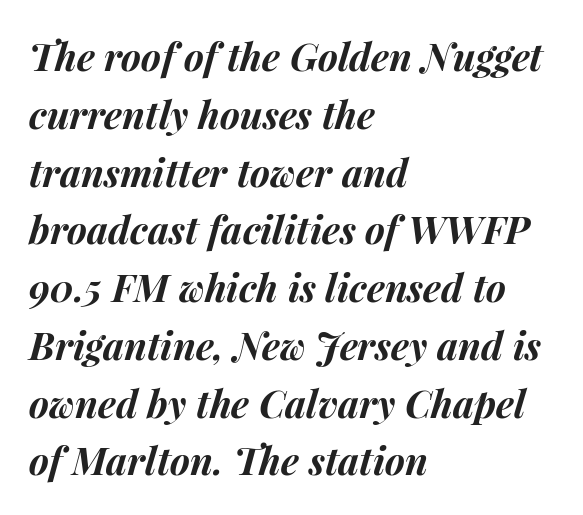
{"italic": "yes", "lean": "right", "slant_degrees": 15, "bold": "yes", "weight": "bold", "width": "normal", "stroke_contrast": "medium", "x_height": "medium", "monospaced": "no", "underline": "no", "align": "left", "line_spacing": "normal", "line_spacing_ratio": 1.52, "letter_spacing": "normal", "letter_spacing_em": 0.0, "glyph_px": 38}
